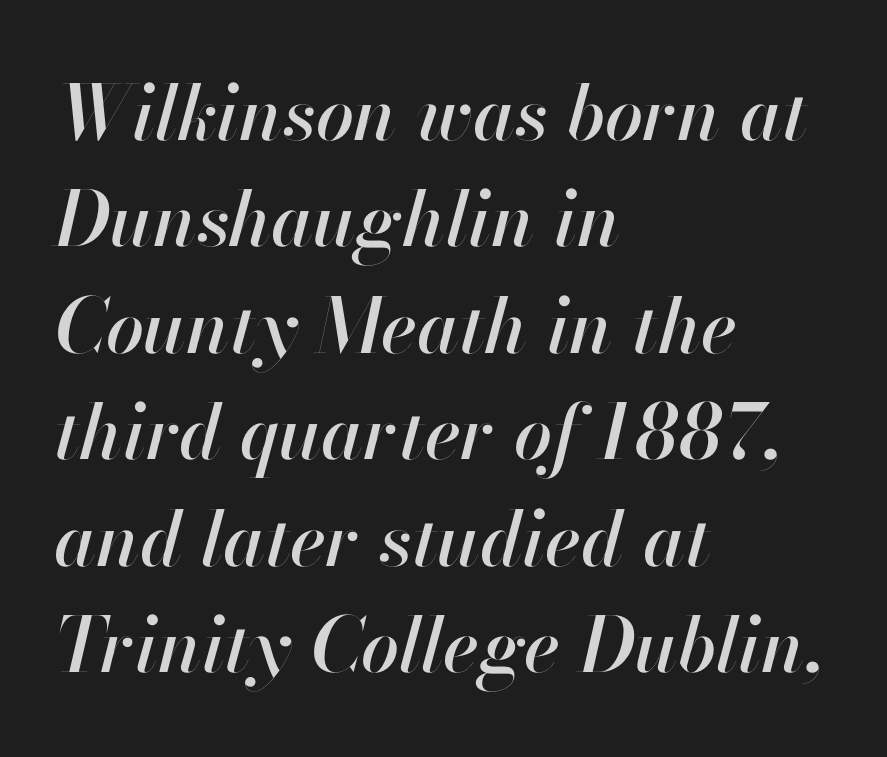
The glyphs are unaccompanied by any horizontal stroke below them. This sample has the flowing, uneven cadence of proportional lettering. This block has exactly the height ordinary leading produces. Line beginnings align vertically; line endings do not.
